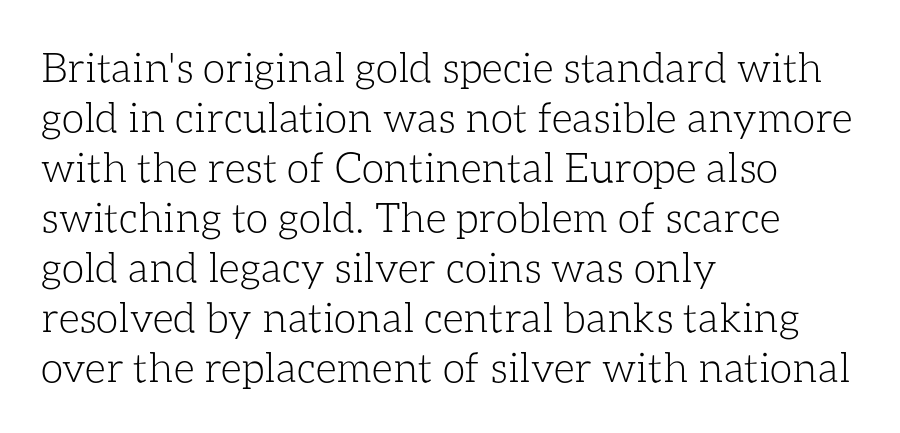
{"italic": "no", "bold": "no", "weight": "light", "width": "normal", "stroke_contrast": "low", "x_height": "medium", "monospaced": "no", "underline": "no", "align": "left", "line_spacing_ratio": 1.22, "letter_spacing": "normal", "letter_spacing_em": 0.0, "glyph_px": 41}
